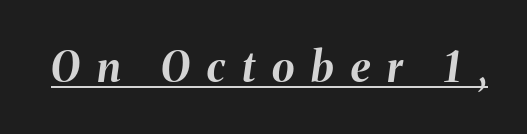
The image shows 42 px bold type, italic (leaning right); set unusually wide letter spacing (+0.41 em), underlined; medium stroke contrast and a medium x-height.
